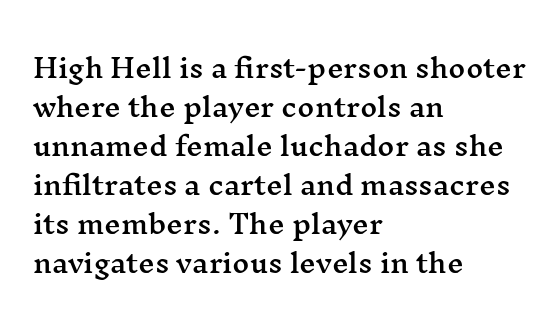
Q: Is the text italic (slanted)? A: No, it is upright.
Q: Is the text underlined? A: No.
Q: How is the paragraph aligned? A: Left-aligned.
Q: Is the spacing between letters normal or unusually wide? A: Normal.
Q: Is the spacing between lines tight, normal or loose? A: Normal.
